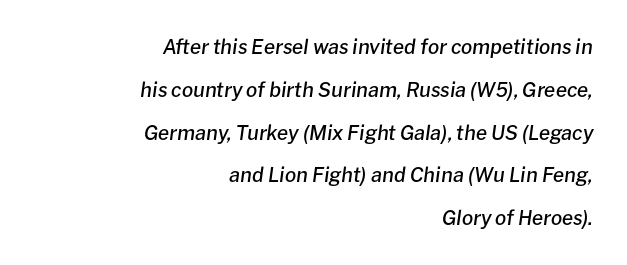
{"italic": "yes", "lean": "right", "slant_degrees": 8, "bold": "semi", "underline": "no", "align": "right", "line_spacing": "loose", "line_spacing_ratio": 2.14, "letter_spacing": "normal", "letter_spacing_em": 0.0, "glyph_px": 20}
